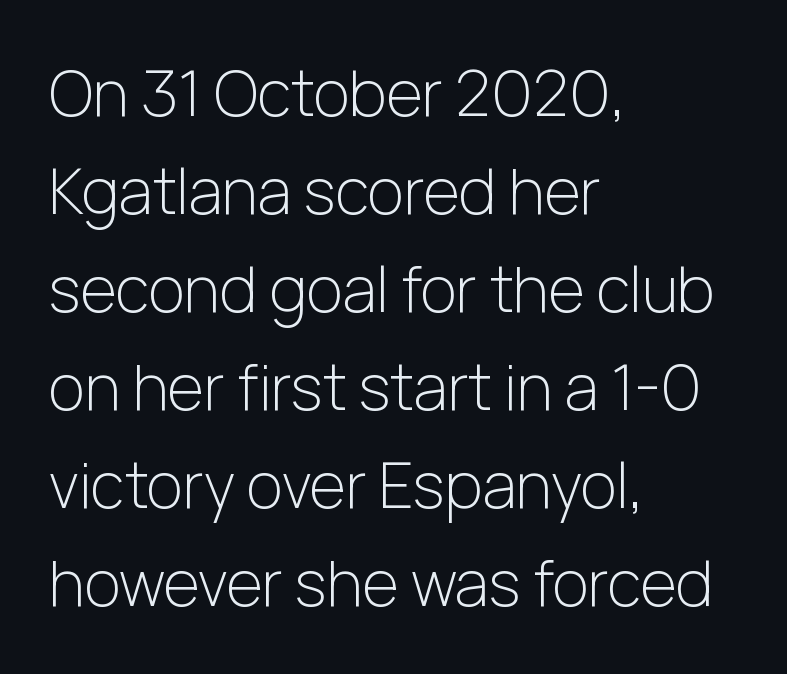
{"serif": "no", "italic": "no", "bold": "no", "weight": "light", "width": "normal", "stroke_contrast": "low", "x_height": "medium", "monospaced": "no", "underline": "no", "align": "left", "line_spacing": "normal", "line_spacing_ratio": 1.58, "letter_spacing": "normal", "letter_spacing_em": 0.0, "glyph_px": 62}
